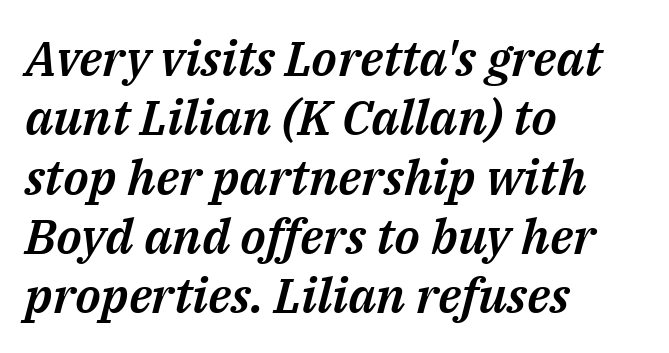
The image shows 49 px text type, italic (leaning right); set left-aligned, line spacing 1.21x, normal letter spacing, not underlined; medium stroke contrast and a medium x-height.
